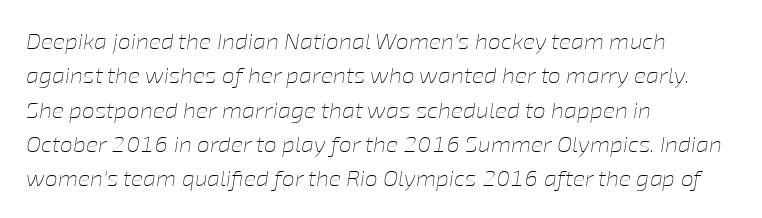
Weight: not bold — regular or lighter. The face used here has a pronounced slope to its letters. Words appear dense and cohesive because spacing is normal. The leading is moderate, giving the passage an even texture. These lines are set flush left with a ragged right edge.
